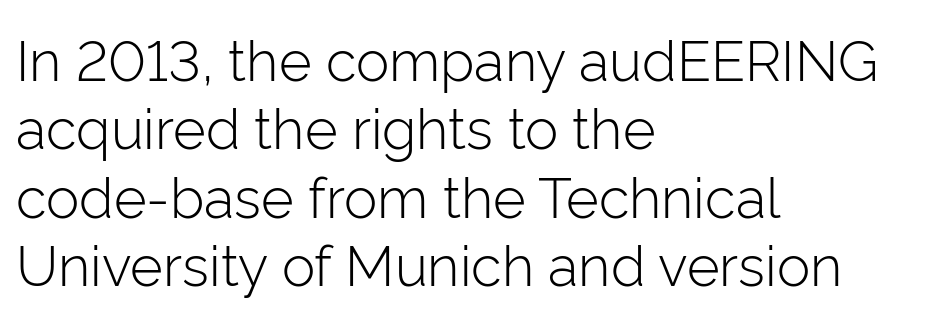
Q: Is the text bold? A: No.
Q: Is the text italic (slanted)? A: No, it is upright.
Q: Is the typeface a serif or a sans-serif typeface? A: Sans-serif.
Q: Is the text underlined? A: No.
Q: How is the paragraph aligned? A: Left-aligned.
Q: Is the spacing between letters normal or unusually wide? A: Normal.
Q: Width (condensed, normal, or wide)? A: Normal.
Q: Stroke contrast? A: Low.
Q: x-height? A: Medium.
Q: Monospaced? A: No.
